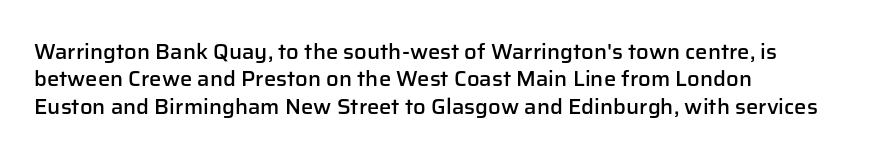
Typographic density is moderately raised because the face is semibold. Vertical strokes here are truly vertical. Between one letter and the next there's only the usual sliver of space. The setting favours the left margin, as ordinary paragraphs usually do.
